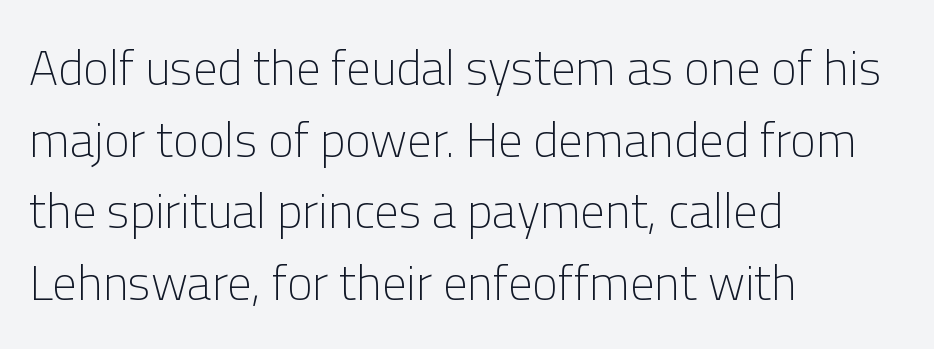
Q: Is the text bold? A: No.
Q: Is the text italic (slanted)? A: No, it is upright.
Q: Is the typeface a serif or a sans-serif typeface? A: Sans-serif.
Q: Is the text underlined? A: No.
Q: How is the paragraph aligned? A: Left-aligned.
Q: Is the spacing between letters normal or unusually wide? A: Normal.
Q: Is the spacing between lines tight, normal or loose? A: Normal.
Q: Width (condensed, normal, or wide)? A: Normal.
Q: Stroke contrast? A: Low.
Q: x-height? A: Medium.
Q: Monospaced? A: No.
